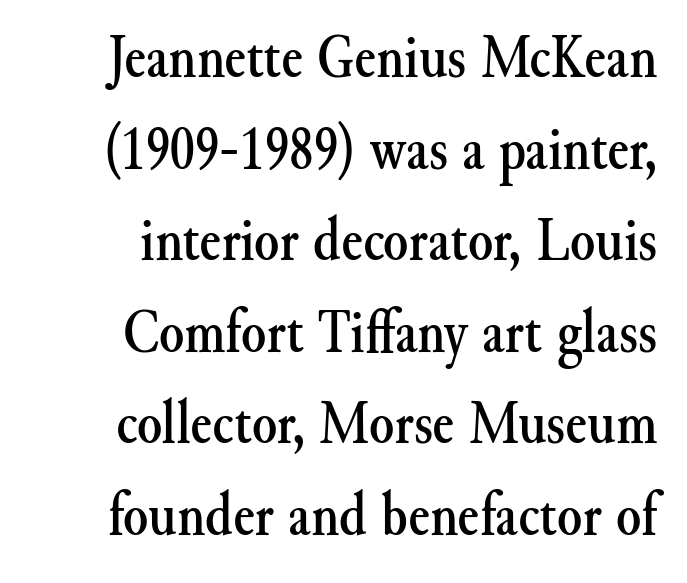
The passage shown stacks its lines at a standard gap. The zone under the glyphs is completely vacant. This is serif lettering, the kind often seen in printed books. Proportional: the letters do not fall into vertical columns. The letters stand upright; this is a roman face. How are the letters spaced? Ordinarily, with no added tracking.
